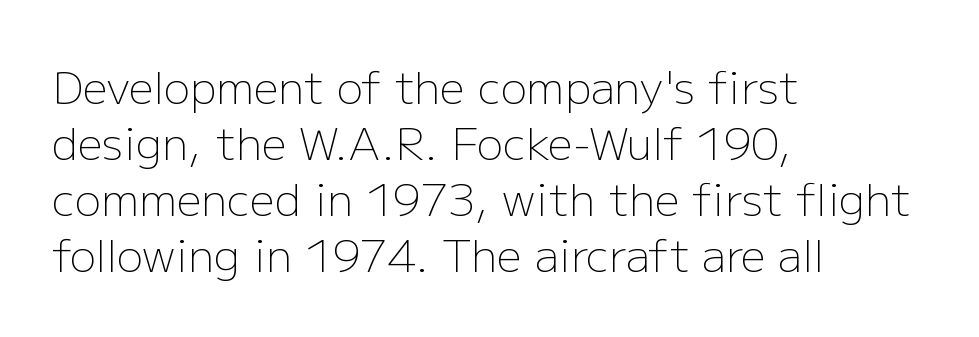
The image shows 44 px light sans-serif type, upright; set left-aligned, normal line spacing (1.27x), normal letter spacing, not underlined; low stroke contrast and a medium x-height.
